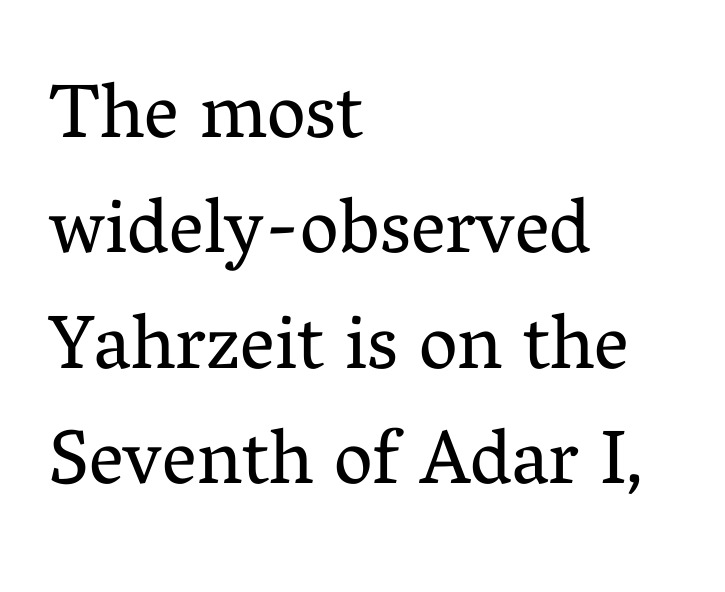
The image shows 77 px regular-weight serif type, upright; set left-aligned, normal line spacing (1.5x), normal letter spacing, not underlined; medium stroke contrast and a medium x-height.
